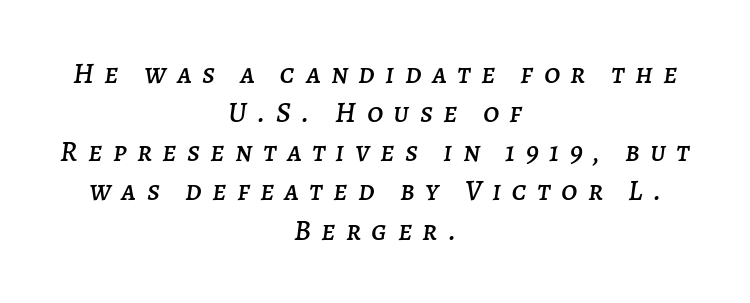
Q: Is the text italic (slanted)? A: Yes, it leans right by about 7 degrees.
Q: Is the text underlined? A: No.
Q: How is the paragraph aligned? A: Centered.
Q: Is the spacing between letters normal or unusually wide? A: Unusually wide.
Q: Is the spacing between lines tight, normal or loose? A: Normal.
Q: Width (condensed, normal, or wide)? A: Normal.
Q: Stroke contrast? A: Low.
Q: x-height? A: Large.
Q: Monospaced? A: No.
